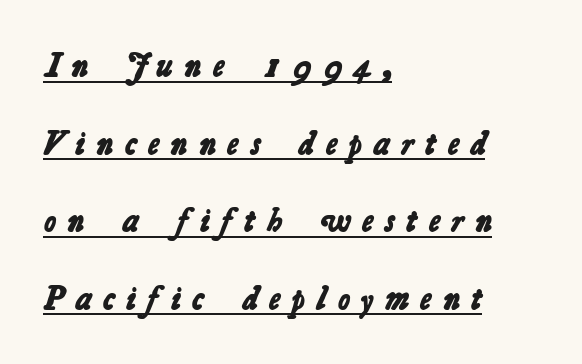
Q: Is the text bold? A: Yes.
Q: Is the typeface a serif or a sans-serif typeface? A: Sans-serif.
Q: Is the text underlined? A: Yes.
Q: How is the paragraph aligned? A: Left-aligned.
Q: Is the spacing between letters normal or unusually wide? A: Unusually wide.
Q: Is the spacing between lines tight, normal or loose? A: Loose.
Q: Width (condensed, normal, or wide)? A: Normal.
Q: Stroke contrast? A: Low.
Q: x-height? A: Medium.
Q: Monospaced? A: No.
